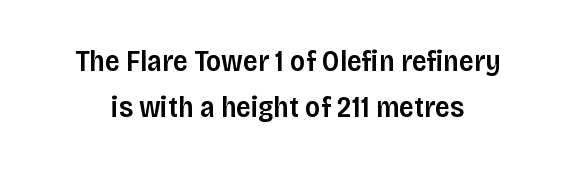
Q: Is the text bold? A: Semi-bold.
Q: Is the text italic (slanted)? A: No, it is upright.
Q: Is the typeface a serif or a sans-serif typeface? A: Sans-serif.
Q: Is the text underlined? A: No.
Q: Is the spacing between letters normal or unusually wide? A: Normal.
Q: Is the spacing between lines tight, normal or loose? A: Normal.
Q: Width (condensed, normal, or wide)? A: Normal.
Q: Stroke contrast? A: Low.
Q: x-height? A: Large.
Q: Monospaced? A: No.
